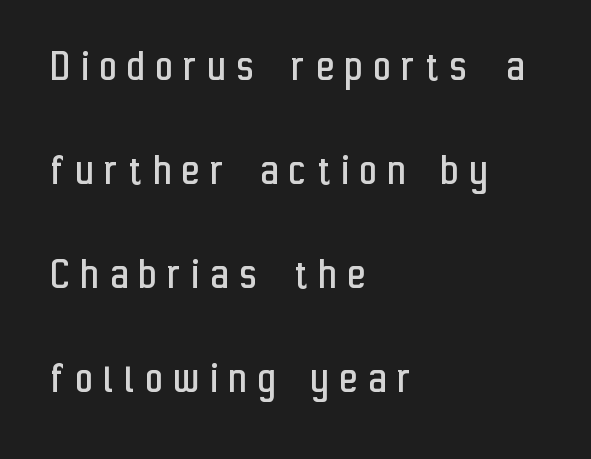
Q: Is the text bold? A: No.
Q: Is the text italic (slanted)? A: No, it is upright.
Q: Is the typeface a serif or a sans-serif typeface? A: Sans-serif.
Q: Is the text underlined? A: No.
Q: How is the paragraph aligned? A: Left-aligned.
Q: Is the spacing between letters normal or unusually wide? A: Unusually wide.
Q: Is the spacing between lines tight, normal or loose? A: Loose.
Q: Width (condensed, normal, or wide)? A: Condensed.
Q: Stroke contrast? A: Low.
Q: x-height? A: Medium.
Q: Monospaced? A: No.
